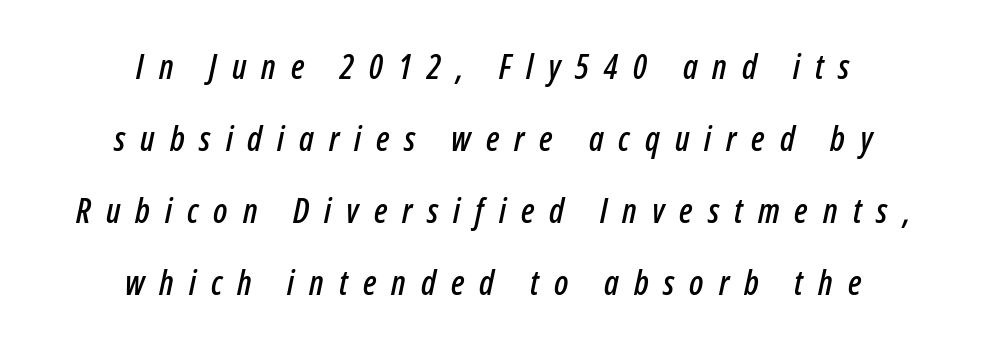
{"italic": "yes", "lean": "right", "slant_degrees": 12, "width": "condensed", "stroke_contrast": "low", "x_height": "medium", "monospaced": "no", "underline": "no", "align": "center", "line_spacing": "loose", "line_spacing_ratio": 2.12, "letter_spacing": "wide", "letter_spacing_em": 0.44, "glyph_px": 34}
